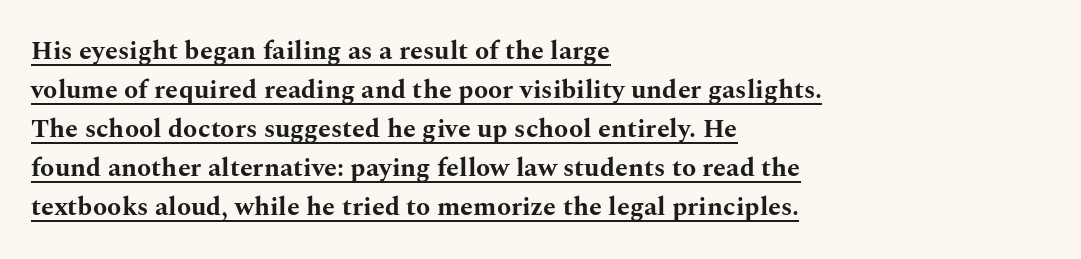
The image shows 26 px bold type, upright; set left-aligned, normal line spacing (1.5x), normal letter spacing, underlined.
